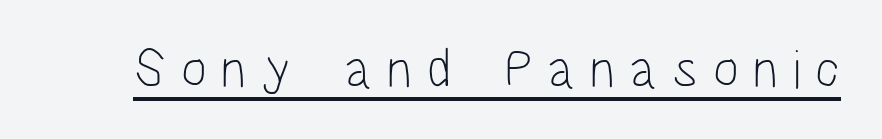
The image shows 55 px light, condensed sans-serif type, upright; set unusually wide letter spacing (+0.27 em), underlined; low stroke contrast and a large x-height.
